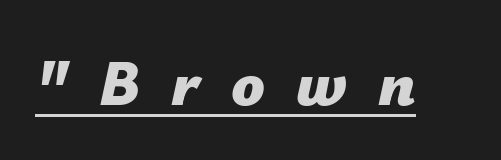
{"italic": "yes", "lean": "right", "slant_degrees": 12, "bold": "yes", "weight": "bold", "width": "normal", "stroke_contrast": "low", "x_height": "medium", "monospaced": "no", "underline": "yes", "letter_spacing": "wide", "letter_spacing_em": 0.47, "glyph_px": 66}
